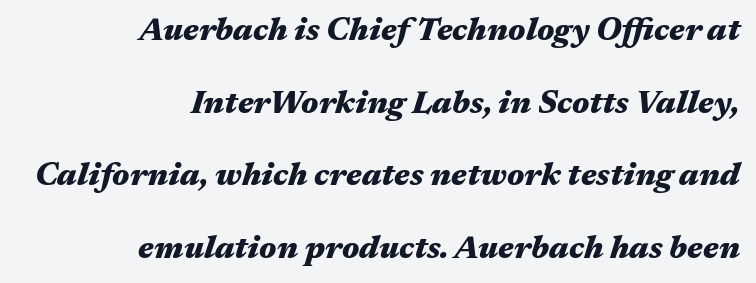
Loosely led — the rows are spread out. The gap between lines stays unmarked. Tracking value appears to be zero — textbook default spacing. A student would call this right alignment; a typographer would say flush right, rag left.
